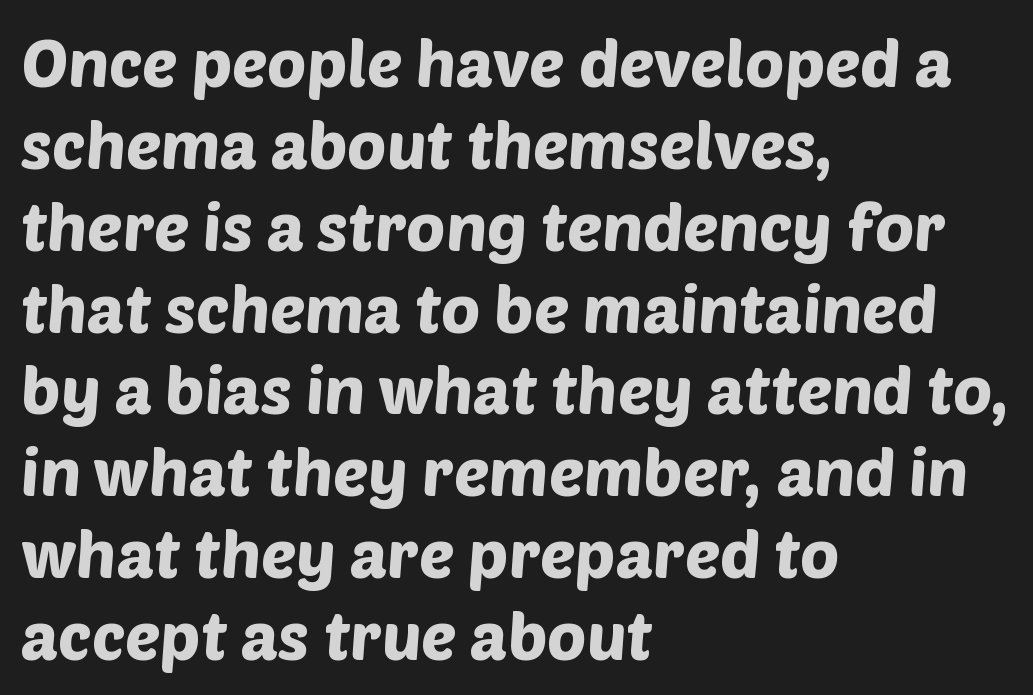
The characters display no serif detailing; their extremities are plain. The setting favours the left margin, as ordinary paragraphs usually do. The rendering uses natural spacing where letterforms have individual widths. Nobody touched the tracking dial on this one. Descender tails drop into unmarked territory.
